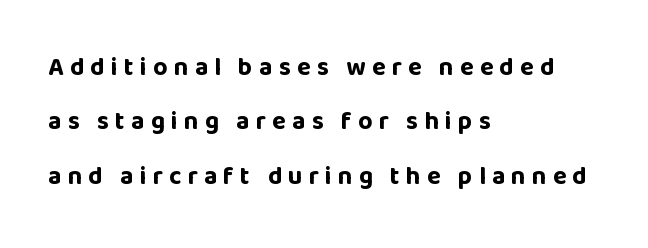
Q: Is the text bold? A: Yes.
Q: Is the text italic (slanted)? A: No, it is upright.
Q: Is the text underlined? A: No.
Q: How is the paragraph aligned? A: Left-aligned.
Q: Is the spacing between letters normal or unusually wide? A: Unusually wide.
Q: Is the spacing between lines tight, normal or loose? A: Loose.
